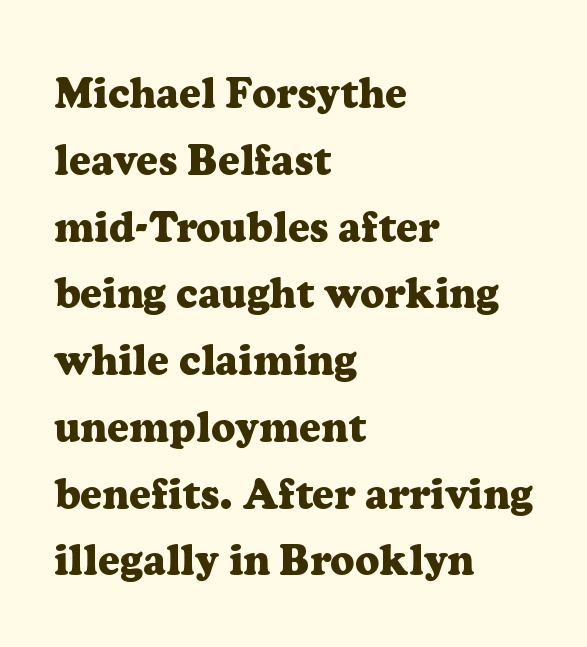
The image shows 42 px heavy serif type, upright; set left-aligned, normal line spacing (1.59x), normal letter spacing, not underlined; low stroke contrast and a medium x-height.
